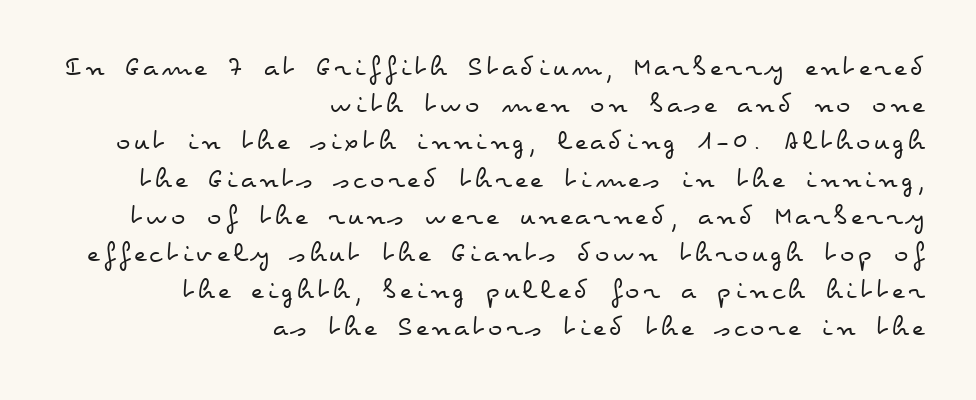
On a weight scale, this lands at 450 or below. No italicization has been applied; the sample stays upright. These lines are rendered in a variable-pitch font. Letters rest on an invisible, unmarked baseline. Caption: multi-line text, flush right, ragged left.
